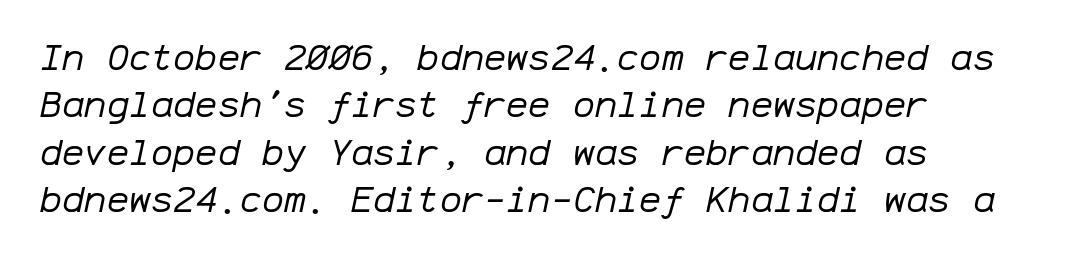
{"italic": "yes", "lean": "right", "slant_degrees": 12, "bold": "no", "weight": "regular", "width": "normal", "stroke_contrast": "low", "x_height": "medium", "monospaced": "yes", "underline": "no", "align": "left", "line_spacing": "normal", "line_spacing_ratio": 1.28, "letter_spacing": "normal", "letter_spacing_em": 0.0, "glyph_px": 37}
